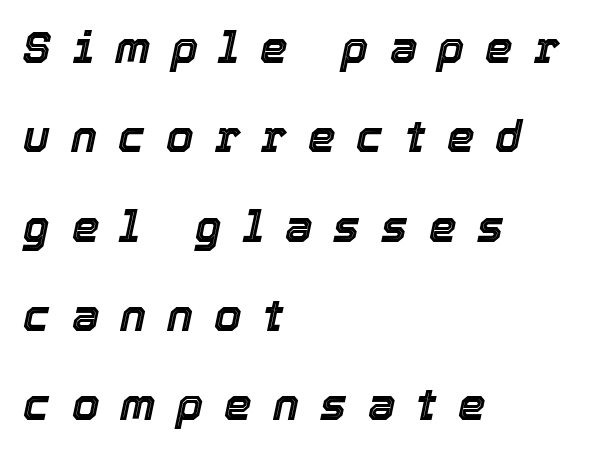
The image shows 44 px text type, italic (leaning right); set left-aligned, loose line spacing (2.03x), unusually wide letter spacing (+0.48 em), not underlined; a medium x-height.
